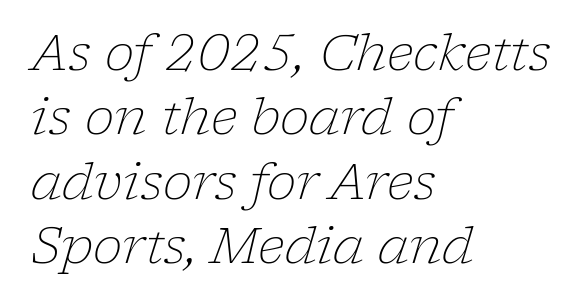
You could call the tracking neutral — neither tight nor loose. Classification — serif. Where is the straight margin? On the left. The vertical gap from one line to the next is medium.
